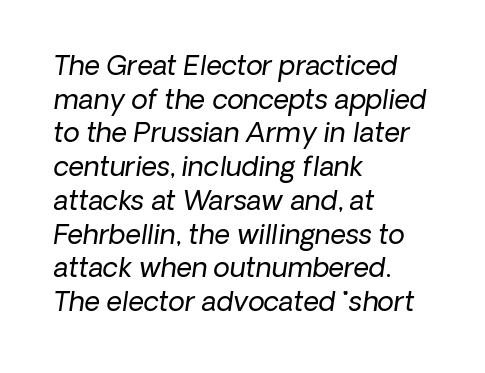
Is the type heavy? It reads as light-to-regular instead. This block has exactly the height ordinary leading produces. Teacher's note: observe the even left margin — that is flush-left alignment. Beneath every word, the page is bare. The letterforms sit shoulder to shoulder at normal distance.
